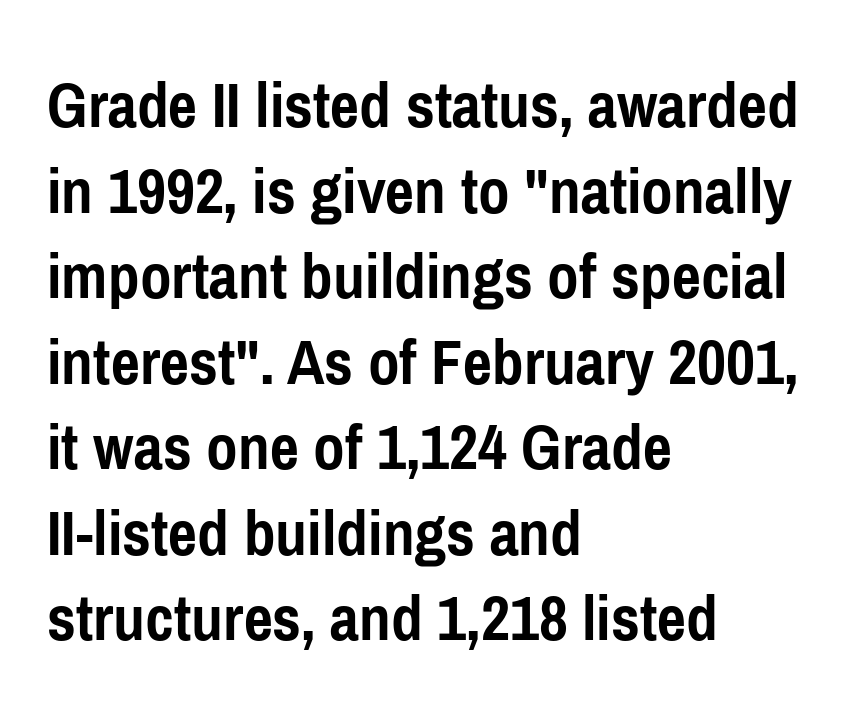
The image shows 69 px semibold, condensed sans-serif type, upright; set left-aligned, line spacing 1.24x, normal letter spacing, not underlined; low stroke contrast and a medium x-height.
